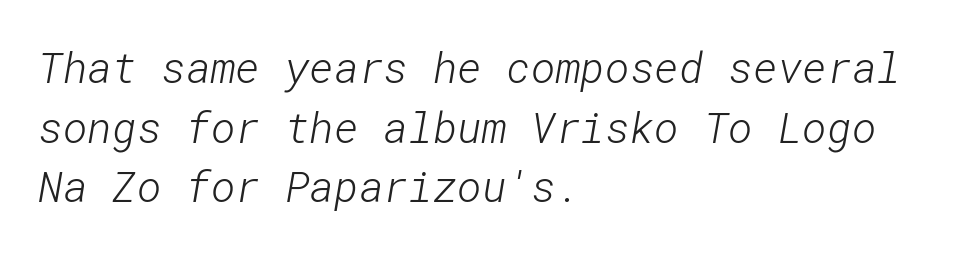
Q: Is the text bold? A: No.
Q: Is the typeface a serif or a sans-serif typeface? A: Sans-serif.
Q: Is the text underlined? A: No.
Q: How is the paragraph aligned? A: Left-aligned.
Q: Is the spacing between letters normal or unusually wide? A: Normal.
Q: Is the spacing between lines tight, normal or loose? A: Normal.
Q: Width (condensed, normal, or wide)? A: Normal.
Q: Stroke contrast? A: Low.
Q: x-height? A: Medium.
